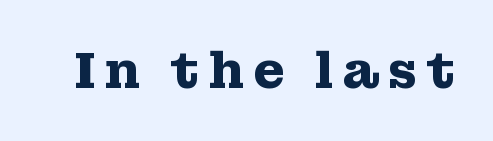
The image shows 51 px heavy, wide serif type, upright; set not underlined; medium stroke contrast and a medium x-height.
